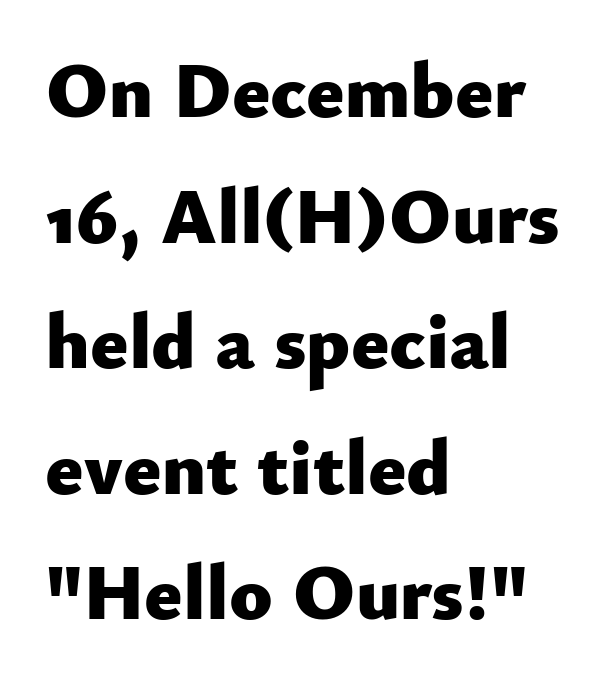
The image shows 79 px heavy sans-serif type, upright; set left-aligned, normal line spacing (1.59x), normal letter spacing, not underlined; low stroke contrast and a small x-height.
